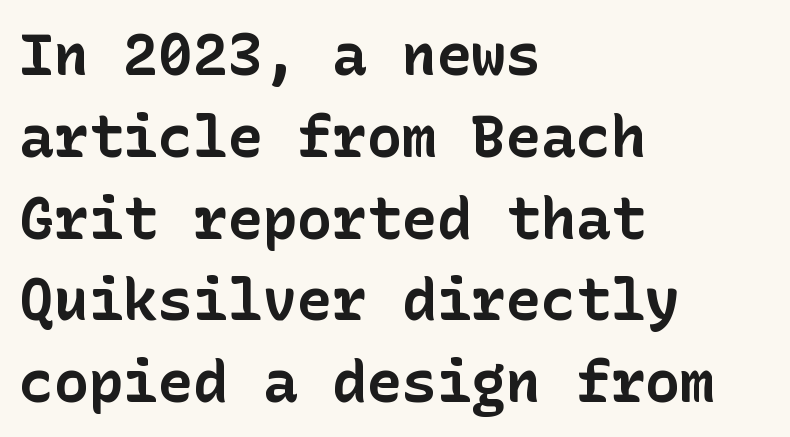
The image shows 58 px bold sans-serif type, upright; set left-aligned, normal line spacing (1.41x), normal letter spacing, not underlined; low stroke contrast and a medium x-height.
